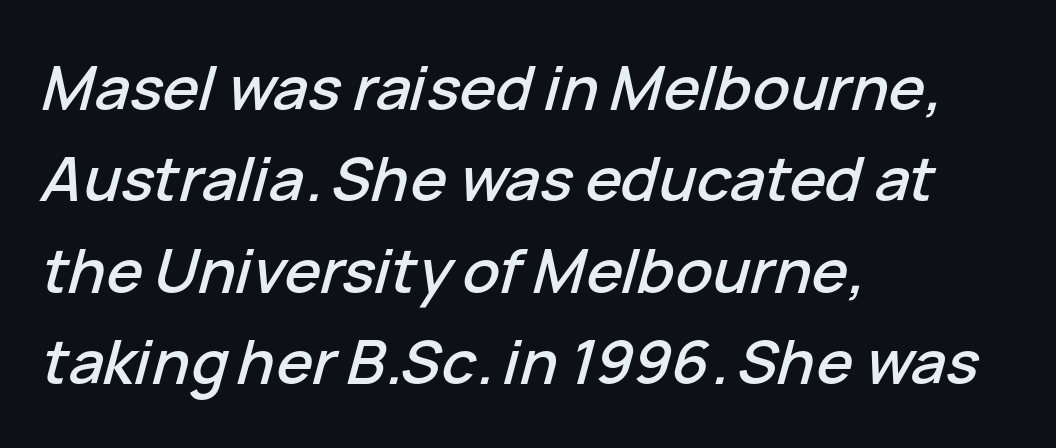
The image shows 61 px text type, italic (leaning right); set left-aligned, normal line spacing (1.5x), normal letter spacing, not underlined; low stroke contrast and a medium x-height.
